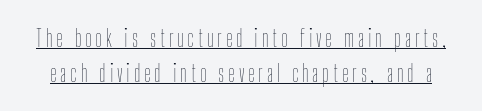
The space between consecutive lines is moderate. Weight: regular or lighter. The rendering uses the underline text-decoration. In terms of posture, this sample is upright.
